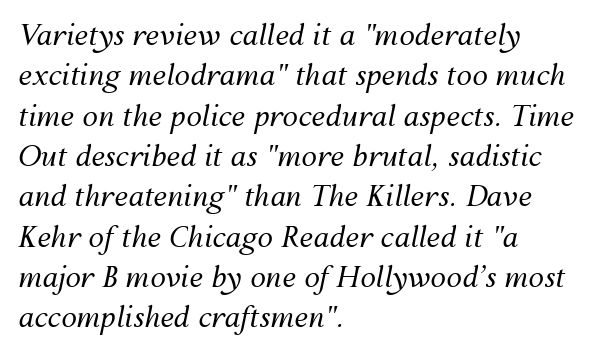
{"italic": "yes", "lean": "right", "slant_degrees": 12, "bold": "no", "weight": "regular", "width": "normal", "stroke_contrast": "medium", "x_height": "medium", "monospaced": "no", "underline": "no", "align": "left", "line_spacing": "normal", "line_spacing_ratio": 1.44, "letter_spacing": "normal", "letter_spacing_em": 0.0, "glyph_px": 28}
